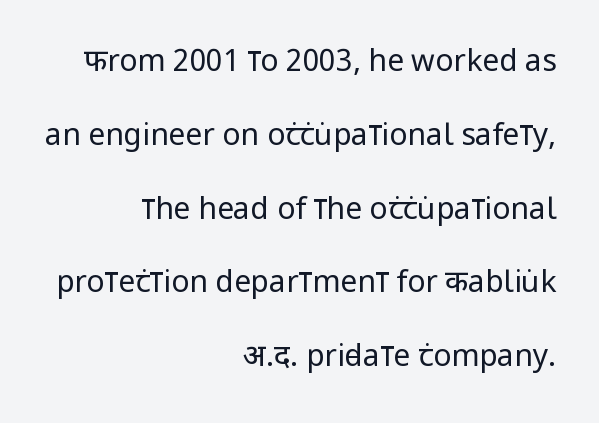
Q: Is the text bold? A: No.
Q: Is the text italic (slanted)? A: No, it is upright.
Q: Is the typeface a serif or a sans-serif typeface? A: Sans-serif.
Q: Is the text underlined? A: No.
Q: How is the paragraph aligned? A: Right-aligned.
Q: Is the spacing between letters normal or unusually wide? A: Normal.
Q: Is the spacing between lines tight, normal or loose? A: Loose.
Q: Width (condensed, normal, or wide)? A: Condensed.
Q: Stroke contrast? A: Low.
Q: x-height? A: Large.
Q: Monospaced? A: No.
